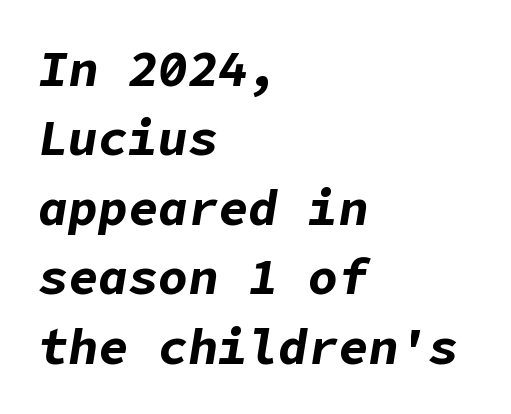
{"italic": "yes", "lean": "right", "slant_degrees": 9, "bold": "yes", "weight": "bold", "width": "normal", "stroke_contrast": "low", "x_height": "medium", "underline": "no", "align": "left", "line_spacing": "normal", "line_spacing_ratio": 1.39, "letter_spacing": "normal", "letter_spacing_em": 0.0, "glyph_px": 50}
